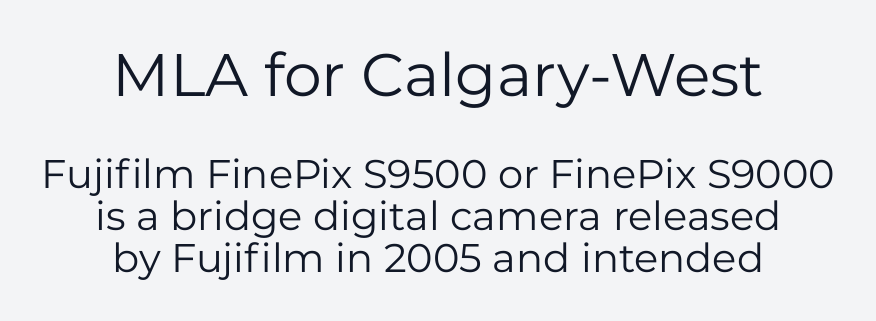
{"serif": "no", "italic": "no", "bold": "no", "weight": "regular", "width": "normal", "stroke_contrast": "low", "x_height": "medium", "monospaced": "no", "underline": "no", "align": "center", "line_spacing": "tight", "line_spacing_ratio": 1.06, "letter_spacing": "normal", "letter_spacing_em": 0.0, "larger_block": "first", "size_ratio": 1.5, "glyph_px": 60}
